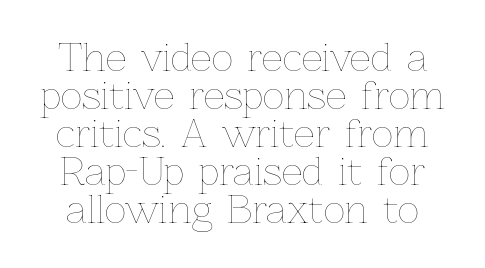
The image shows 37 px thin type, upright; set tight line spacing (1.03x), normal letter spacing, not underlined; low stroke contrast and a medium x-height.
